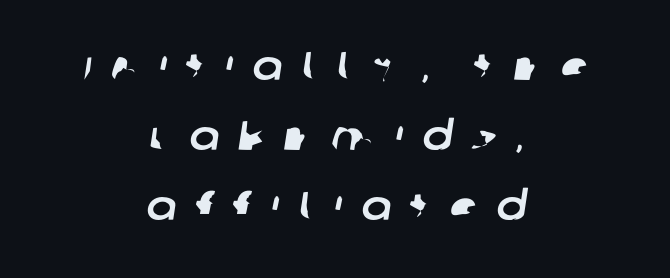
Q: Is the typeface a serif or a sans-serif typeface? A: Sans-serif.
Q: Is the text underlined? A: No.
Q: How is the paragraph aligned? A: Centered.
Q: Is the spacing between letters normal or unusually wide? A: Unusually wide.
Q: Width (condensed, normal, or wide)? A: Normal.
Q: Stroke contrast? A: Low.
Q: x-height? A: Large.
Q: Monospaced? A: No.
